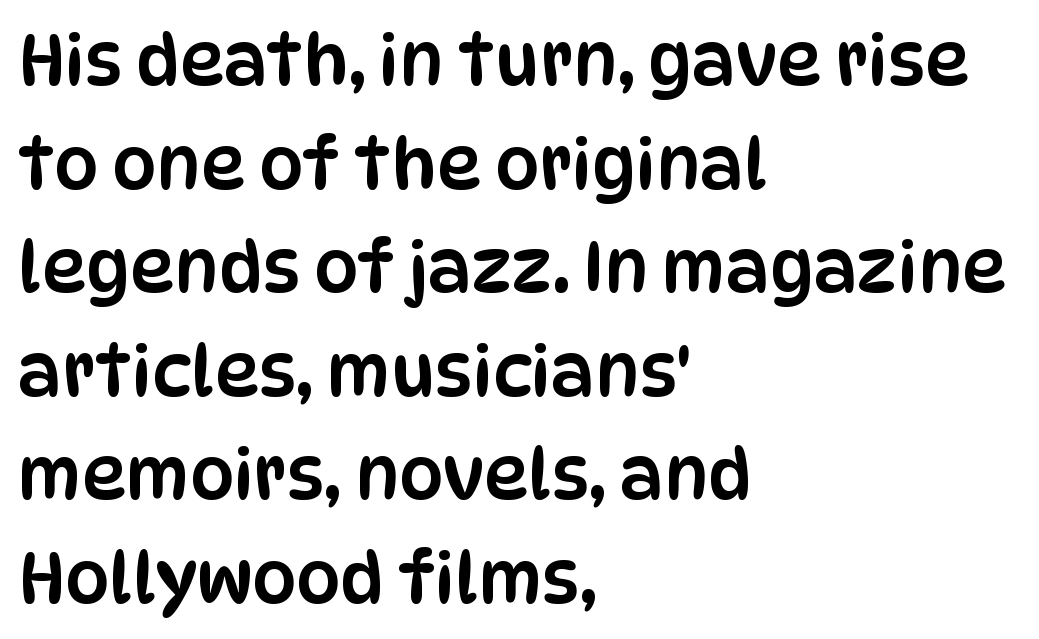
{"serif": "no", "italic": "no", "width": "condensed", "stroke_contrast": "low", "x_height": "large", "monospaced": "no", "underline": "no", "align": "left", "line_spacing": "normal", "line_spacing_ratio": 1.48, "letter_spacing": "normal", "letter_spacing_em": 0.0, "glyph_px": 70}
